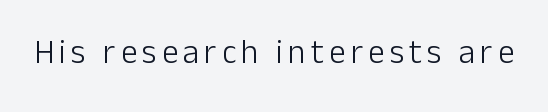
Q: Is the text bold? A: No.
Q: Is the text italic (slanted)? A: No, it is upright.
Q: Is the typeface a serif or a sans-serif typeface? A: Sans-serif.
Q: Is the text underlined? A: No.
Q: Width (condensed, normal, or wide)? A: Normal.
Q: Stroke contrast? A: Low.
Q: x-height? A: Medium.
Q: Monospaced? A: No.
